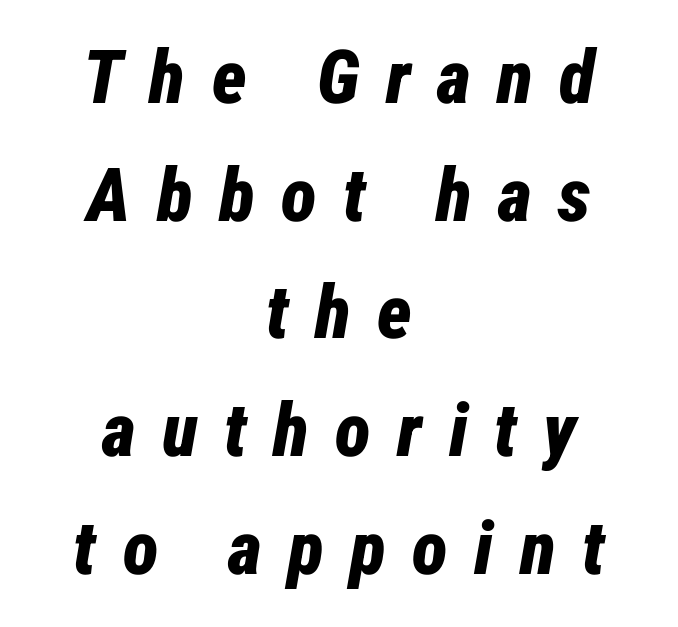
Q: Is the text bold? A: Yes.
Q: Is the text italic (slanted)? A: Yes, it leans right by about 12 degrees.
Q: Is the text underlined? A: No.
Q: How is the paragraph aligned? A: Centered.
Q: Is the spacing between letters normal or unusually wide? A: Unusually wide.
Q: Is the spacing between lines tight, normal or loose? A: Normal.
Q: Width (condensed, normal, or wide)? A: Condensed.
Q: Stroke contrast? A: Low.
Q: x-height? A: Medium.
Q: Monospaced? A: No.
